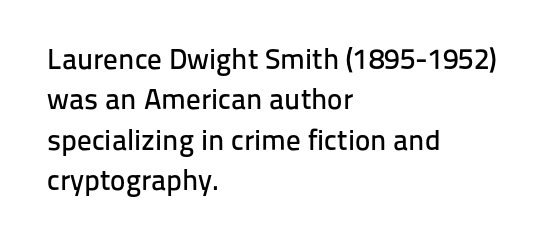
Q: Is the text italic (slanted)? A: No, it is upright.
Q: Is the typeface a serif or a sans-serif typeface? A: Sans-serif.
Q: Is the text underlined? A: No.
Q: How is the paragraph aligned? A: Left-aligned.
Q: Is the spacing between letters normal or unusually wide? A: Normal.
Q: Is the spacing between lines tight, normal or loose? A: Normal.
Q: Width (condensed, normal, or wide)? A: Normal.
Q: Stroke contrast? A: Low.
Q: x-height? A: Medium.
Q: Monospaced? A: No.
